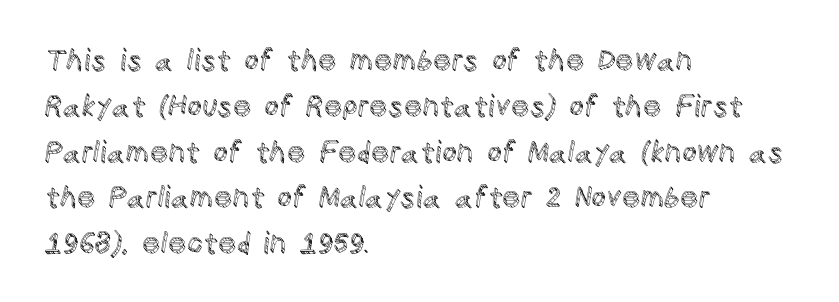
{"width": "normal", "x_height": "large", "monospaced": "no", "underline": "no", "align": "left", "line_spacing": "normal", "line_spacing_ratio": 1.58, "letter_spacing": "normal", "letter_spacing_em": 0.0, "glyph_px": 29}
